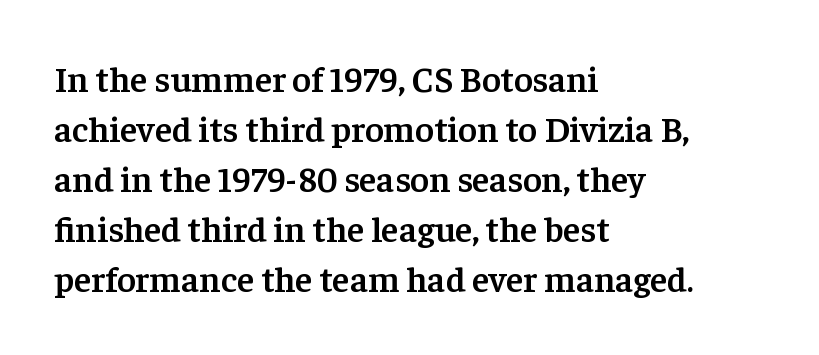
The image shows 36 px semibold serif type, upright; set left-aligned, normal line spacing (1.39x), normal letter spacing, not underlined; low stroke contrast and a medium x-height.
